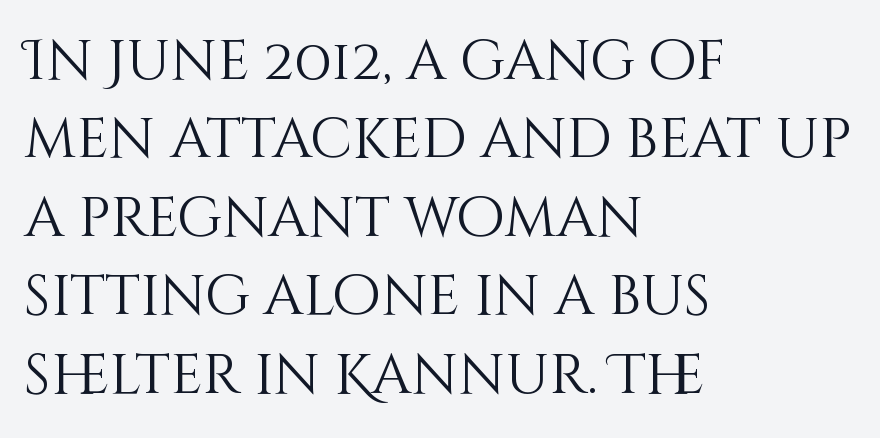
The image shows 56 px light type, upright; set left-aligned, normal line spacing (1.4x), normal letter spacing, not underlined; medium stroke contrast and a large x-height.
